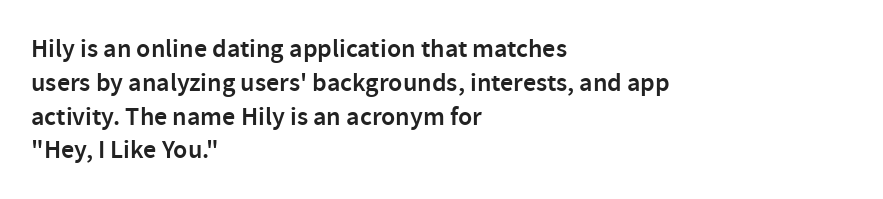
The image shows 26 px text type, upright; set left-aligned, normal line spacing (1.3x), normal letter spacing, not underlined.
